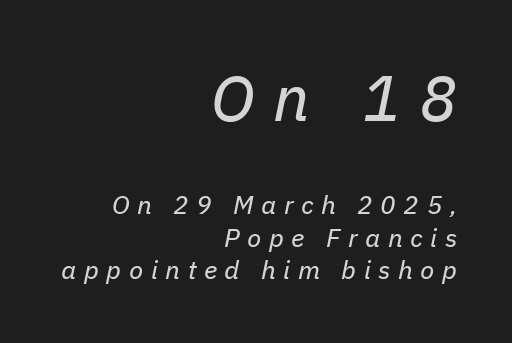
No word sits above an underline. The text carries the slant typical of an italic or oblique font. Someone cranked the tracking dial way up on this one. Do the characters align in a grid? No, the font is proportional. Casual observation: everything's shoved over to the right. One glance says typical: line gaps are just what's usual.
